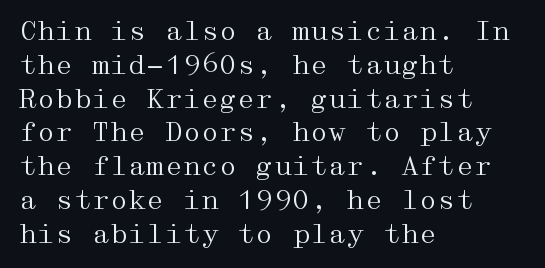
The image shows 26 px text type, upright; set left-aligned, normal line spacing (1.3x), normal letter spacing, not underlined.
